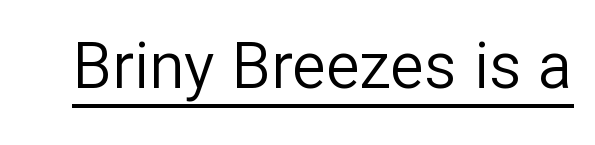
The image shows 64 px regular-weight sans-serif type, upright; set normal letter spacing, underlined; low stroke contrast and a medium x-height.
